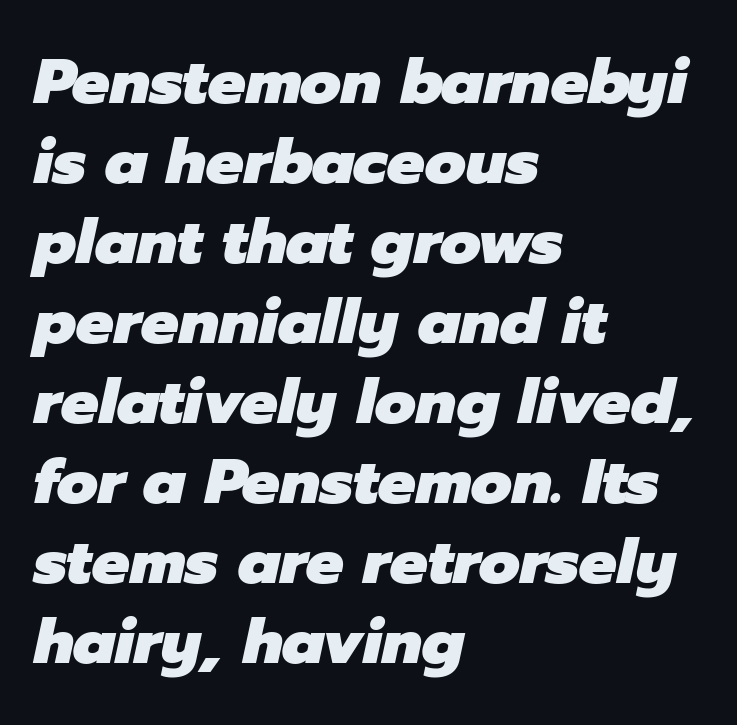
Only glyphs here, with clear space below each row. The rendering keeps characters at their native spacing. Is the block centered? No — it sits flush against the left margin. Does the leading feel generous? No, just average. Here the designer chose a conventional face with non-uniform glyph widths. The letters are slanted; this is an italic face.
